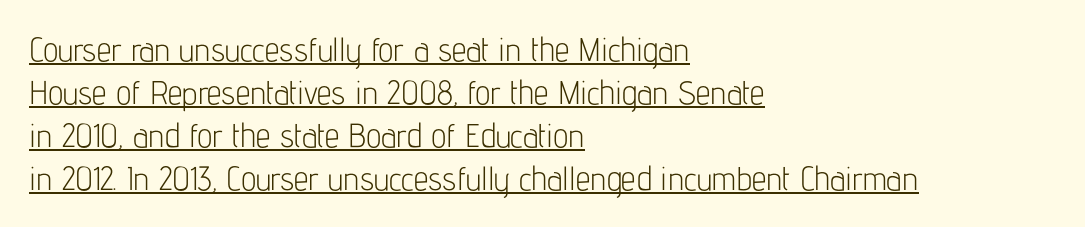
The sample's only ornament is a line tracing under the words. This sample keeps an unexceptional amount of space between lines. Reading down the block, your eye returns to a fixed left position each line. Grotesque or geometric, the face here clearly has no serifs. No extra ink here — the face is not bold. The specimen reads as upright at a glance.
